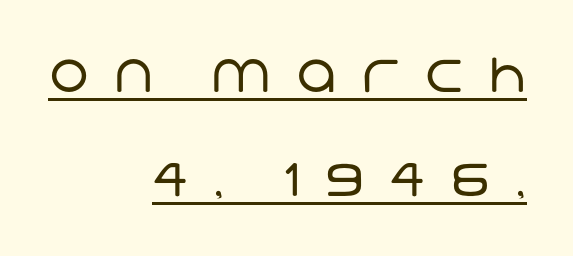
{"serif": "no", "bold": "no", "weight": "regular", "width": "normal", "stroke_contrast": "low", "x_height": "large", "monospaced": "no", "underline": "yes", "align": "right", "line_spacing_ratio": 1.86, "letter_spacing": "wide", "letter_spacing_em": 0.45, "glyph_px": 56}
